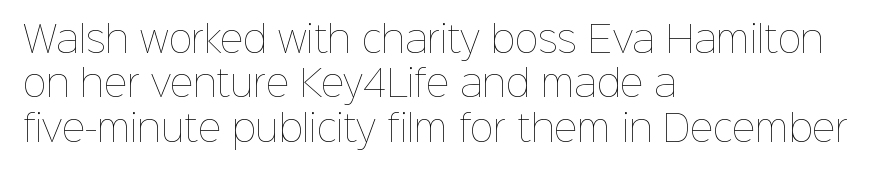
Q: Is the text bold? A: No.
Q: Is the text italic (slanted)? A: No, it is upright.
Q: Is the text underlined? A: No.
Q: How is the paragraph aligned? A: Left-aligned.
Q: Is the spacing between letters normal or unusually wide? A: Normal.
Q: Width (condensed, normal, or wide)? A: Normal.
Q: Stroke contrast? A: Low.
Q: x-height? A: Medium.
Q: Monospaced? A: No.
